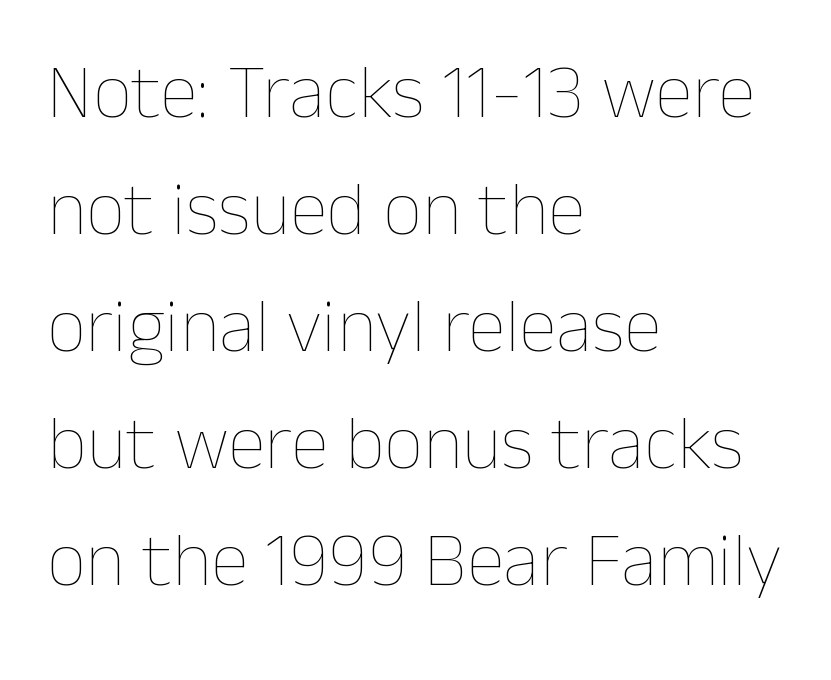
Q: Is the text bold? A: No.
Q: Is the text italic (slanted)? A: No, it is upright.
Q: Is the text underlined? A: No.
Q: How is the paragraph aligned? A: Left-aligned.
Q: Is the spacing between letters normal or unusually wide? A: Normal.
Q: Is the spacing between lines tight, normal or loose? A: Normal.
Q: Width (condensed, normal, or wide)? A: Normal.
Q: Stroke contrast? A: Low.
Q: x-height? A: Medium.
Q: Monospaced? A: No.
